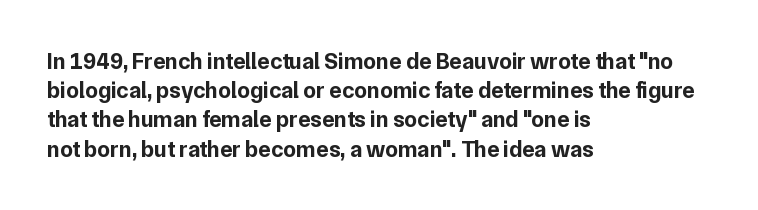
Q: Is the text bold? A: Yes.
Q: Is the text italic (slanted)? A: No, it is upright.
Q: Is the text underlined? A: No.
Q: How is the paragraph aligned? A: Left-aligned.
Q: Is the spacing between letters normal or unusually wide? A: Normal.
Q: Is the spacing between lines tight, normal or loose? A: Normal.
